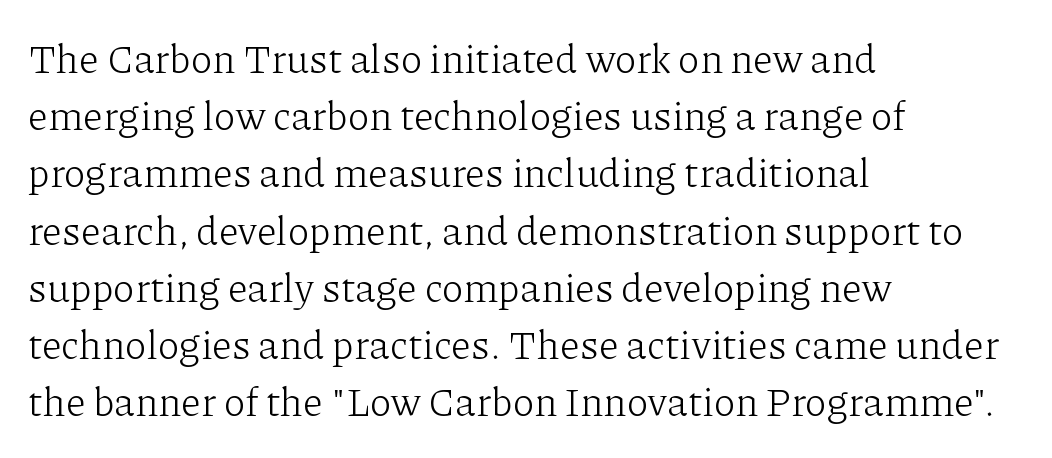
Stroke thickness stays within the range of a standard reading face or lighter. These lines are set flush left with a ragged right edge. Characters remain perfectly vertical along every line. Has an underline been added? It has not.
